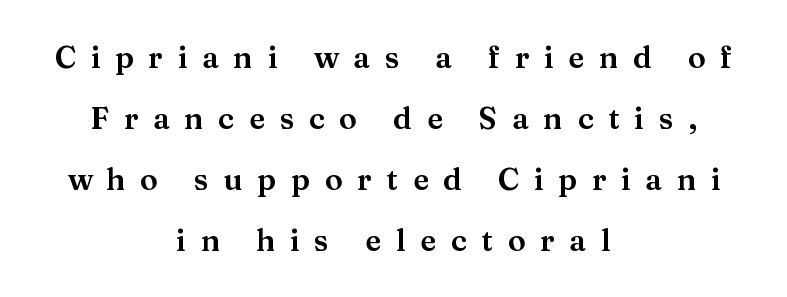
Q: Is the text italic (slanted)? A: No, it is upright.
Q: Is the typeface a serif or a sans-serif typeface? A: Serif.
Q: Is the text underlined? A: No.
Q: How is the paragraph aligned? A: Centered.
Q: Is the spacing between letters normal or unusually wide? A: Unusually wide.
Q: Is the spacing between lines tight, normal or loose? A: Loose.
Q: Width (condensed, normal, or wide)? A: Wide.
Q: Stroke contrast? A: Medium.
Q: x-height? A: Medium.
Q: Monospaced? A: No.
